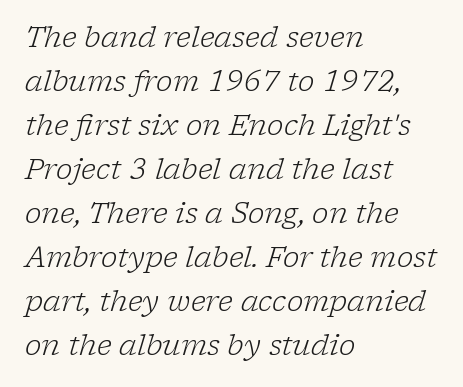
Q: Is the text bold? A: No.
Q: Is the text italic (slanted)? A: Yes, it leans right by about 17 degrees.
Q: Is the typeface a serif or a sans-serif typeface? A: Serif.
Q: Is the text underlined? A: No.
Q: How is the paragraph aligned? A: Left-aligned.
Q: Is the spacing between letters normal or unusually wide? A: Normal.
Q: Is the spacing between lines tight, normal or loose? A: Normal.
Q: Width (condensed, normal, or wide)? A: Normal.
Q: Stroke contrast? A: Low.
Q: x-height? A: Medium.
Q: Monospaced? A: No.
